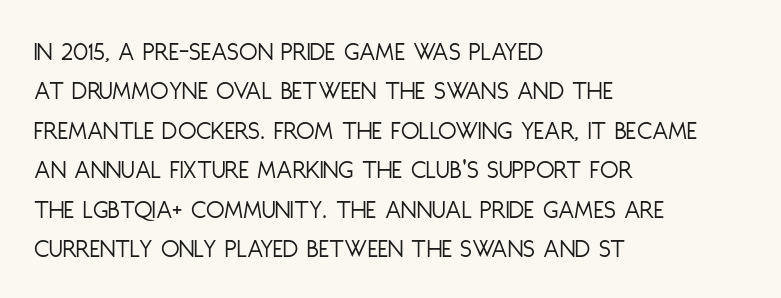
Q: Is the text bold? A: No.
Q: Is the text italic (slanted)? A: No, it is upright.
Q: Is the text underlined? A: No.
Q: How is the paragraph aligned? A: Left-aligned.
Q: Is the spacing between letters normal or unusually wide? A: Normal.
Q: Is the spacing between lines tight, normal or loose? A: Normal.
